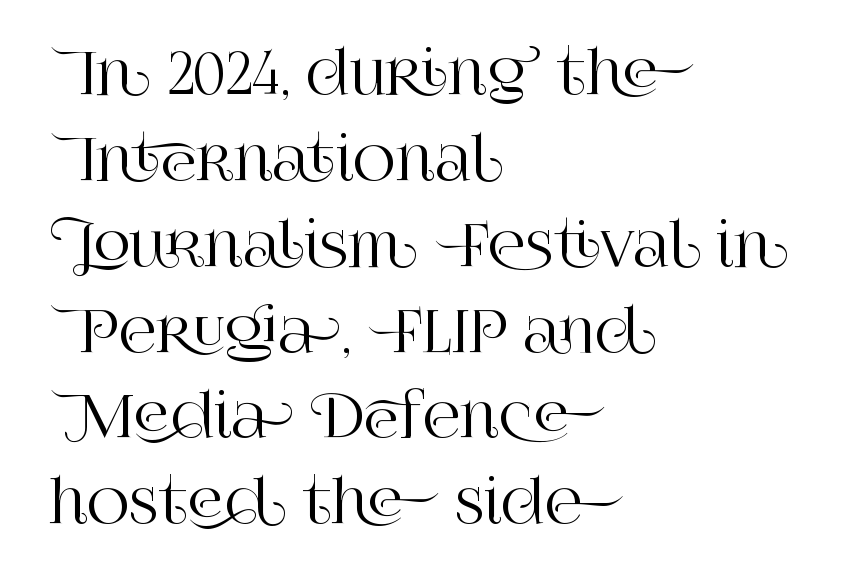
Glyph-to-glyph distance matches everyday printed text. The vertical gap from one line to the next is medium. The ragged edge is on the right, which tells us the setting is flush left. The passage shown is typed in a proportional face where columns would drift.
